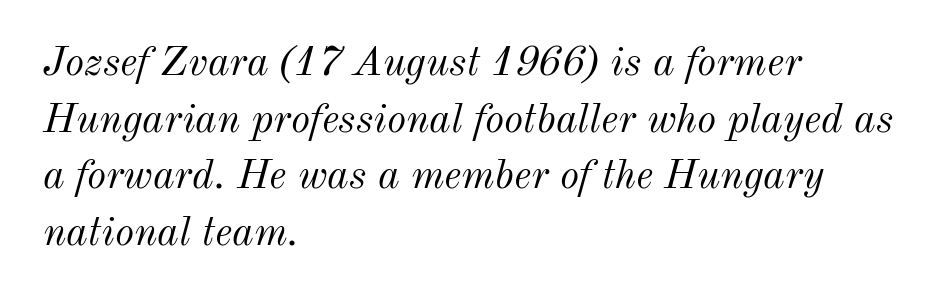
{"italic": "yes", "lean": "right", "slant_degrees": 12, "bold": "no", "weight": "light", "width": "normal", "stroke_contrast": "medium", "x_height": "small", "monospaced": "no", "underline": "no", "align": "left", "line_spacing": "normal", "line_spacing_ratio": 1.38, "letter_spacing": "normal", "letter_spacing_em": 0.0, "glyph_px": 41}
